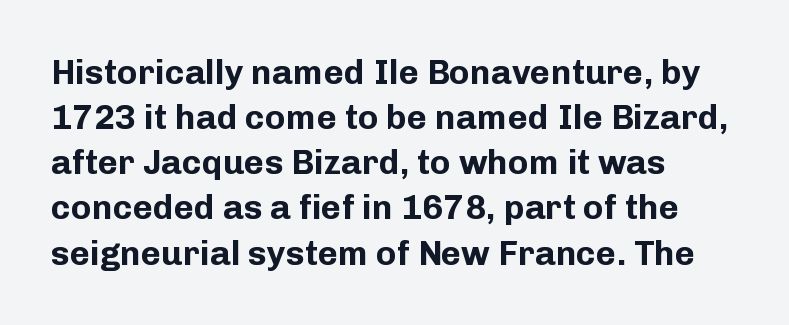
Q: Is the text bold? A: Yes.
Q: Is the text italic (slanted)? A: No, it is upright.
Q: Is the typeface a serif or a sans-serif typeface? A: Sans-serif.
Q: Is the text underlined? A: No.
Q: How is the paragraph aligned? A: Left-aligned.
Q: Is the spacing between letters normal or unusually wide? A: Normal.
Q: Is the spacing between lines tight, normal or loose? A: Normal.
Q: Width (condensed, normal, or wide)? A: Normal.
Q: Stroke contrast? A: Low.
Q: x-height? A: Medium.
Q: Monospaced? A: No.
